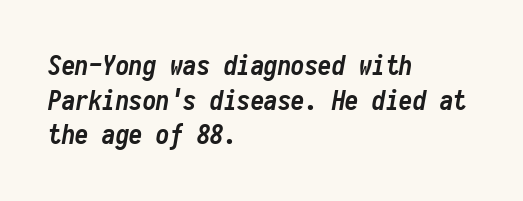
{"italic": "yes", "lean": "right", "slant_degrees": 10, "bold": "yes", "underline": "no", "align": "left", "line_spacing": "normal", "line_spacing_ratio": 1.28, "letter_spacing": "normal", "letter_spacing_em": 0.0, "glyph_px": 27}
